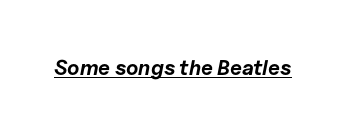
Q: Is the text bold? A: Yes.
Q: Is the text italic (slanted)? A: Yes, it leans right by about 11 degrees.
Q: Is the text underlined? A: Yes.
Q: Is the spacing between letters normal or unusually wide? A: Normal.
